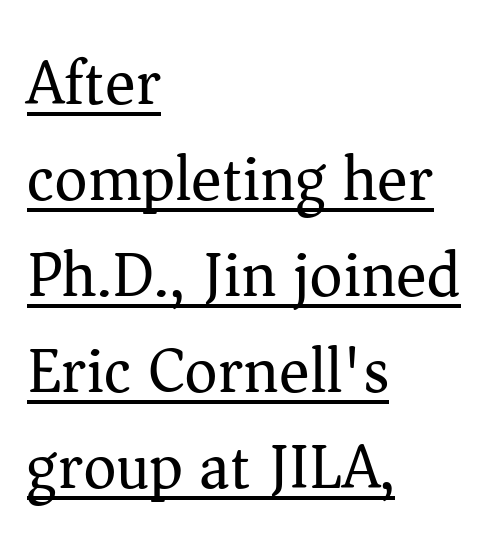
In terms of letterspacing, this is plain default setting. The words here are underlined. The face looks like a standard text weight, possibly lighter. The face used here is seriffed, in the tradition of book romans. The text block is weighted toward the left margin, trailing off unevenly rightward.
